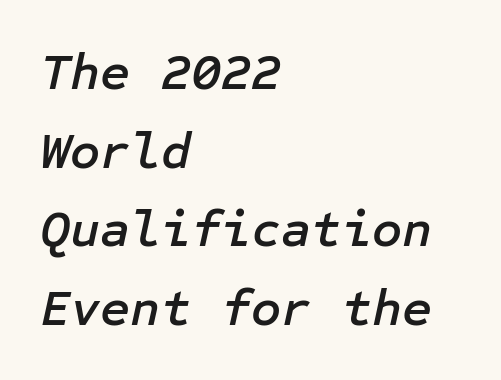
The image shows 52 px text type, italic (leaning right); set left-aligned, normal line spacing (1.51x), normal letter spacing, not underlined; low stroke contrast and a medium x-height.
